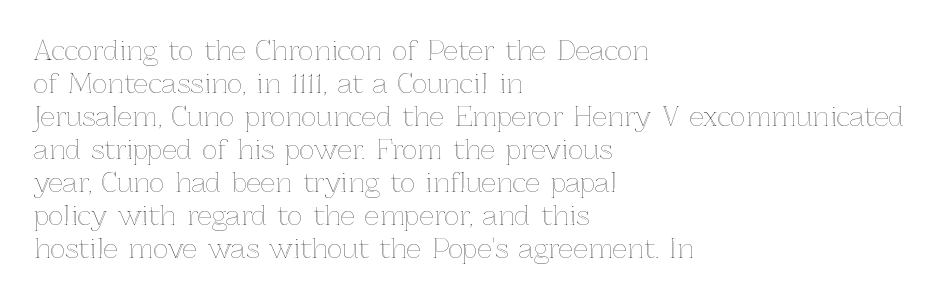
Q: Is the text italic (slanted)? A: No, it is upright.
Q: Is the text underlined? A: No.
Q: How is the paragraph aligned? A: Left-aligned.
Q: Is the spacing between letters normal or unusually wide? A: Normal.
Q: Is the spacing between lines tight, normal or loose? A: Normal.
